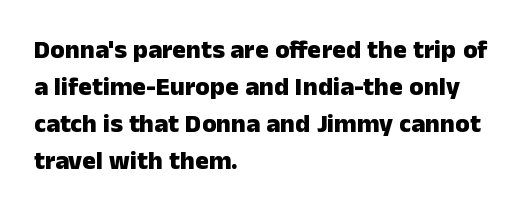
The image shows 26 px bold type, upright; set left-aligned, normal line spacing (1.42x), normal letter spacing, not underlined.
